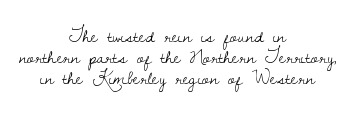
Q: Is the text bold? A: No.
Q: Is the text italic (slanted)? A: Yes.
Q: Is the text underlined? A: No.
Q: How is the paragraph aligned? A: Centered.
Q: Is the spacing between letters normal or unusually wide? A: Normal.
Q: Is the spacing between lines tight, normal or loose? A: Tight.
